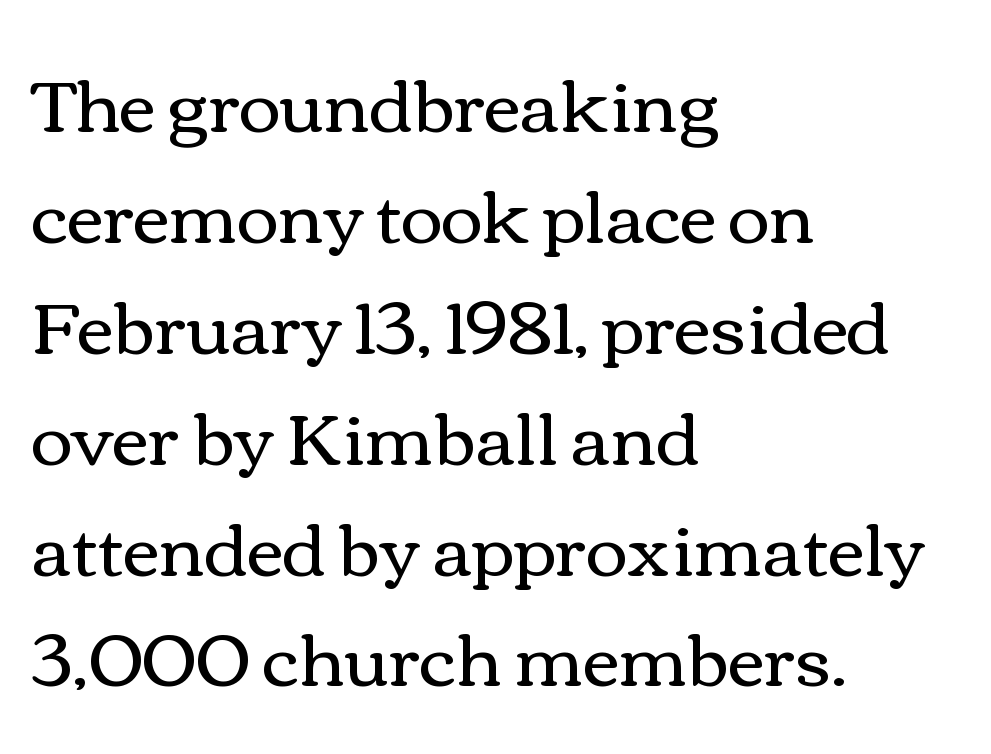
A classic flush-left, rag-right setting is used for this passage. Is this a fixed-width face? No — the glyphs have proportional, varying widths. The gaps between neighbouring characters are ordinary and unremarkable. Unmarked baselines from the first word to the last. No italicization has been applied; the sample stays upright.
